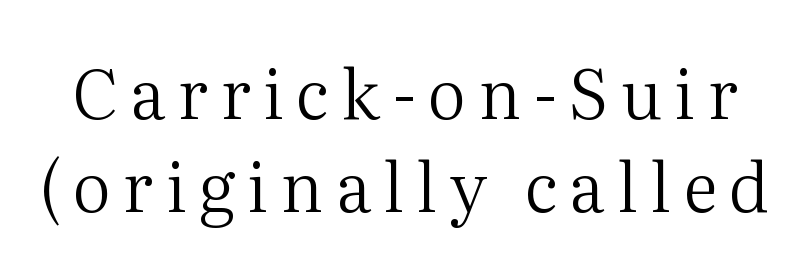
The image shows 68 px regular-weight serif type, upright; set normal line spacing (1.37x), not underlined; medium stroke contrast and a medium x-height.
